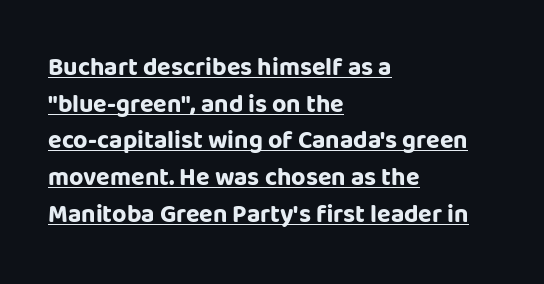
{"italic": "no", "bold": "yes", "underline": "yes", "align": "left", "line_spacing": "normal", "line_spacing_ratio": 1.47, "letter_spacing": "normal", "letter_spacing_em": 0.0, "glyph_px": 25}
